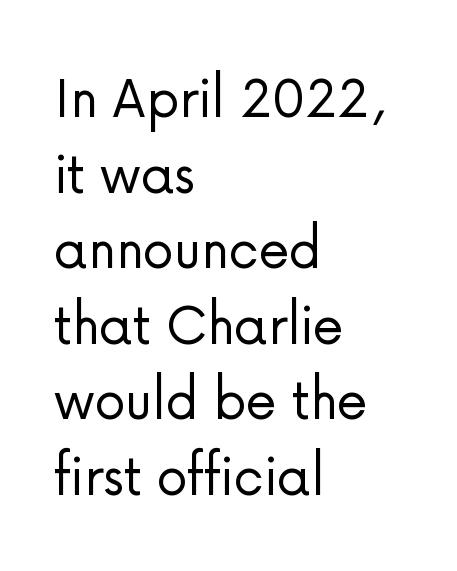
The image shows 63 px light sans-serif type, upright; set left-aligned, line spacing 1.2x, normal letter spacing, not underlined; low stroke contrast and a medium x-height.
